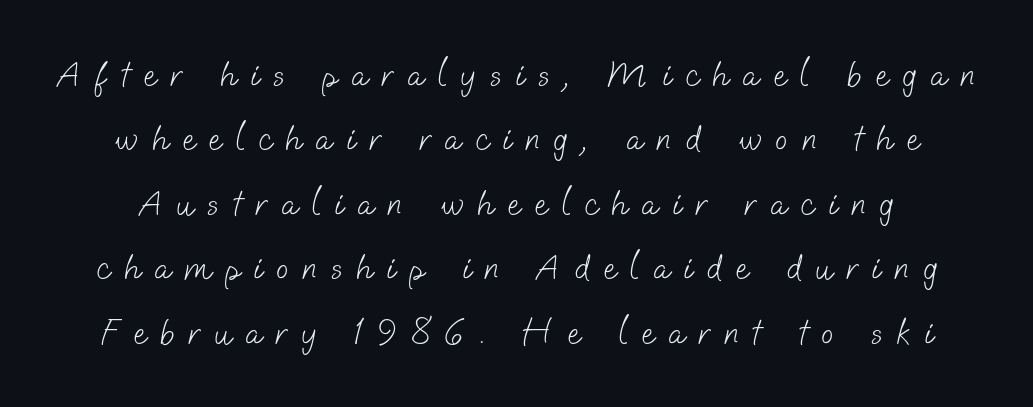
{"serif": "no", "bold": "no", "weight": "light", "width": "normal", "stroke_contrast": "low", "x_height": "small", "monospaced": "no", "underline": "no", "line_spacing_ratio": 1.79, "letter_spacing": "wide", "letter_spacing_em": 0.39, "glyph_px": 36}
